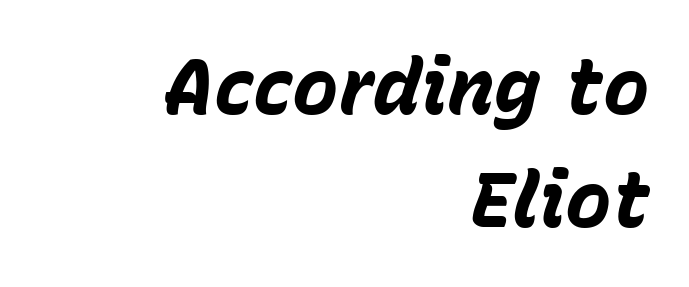
Q: Is the text bold? A: Yes.
Q: Is the text italic (slanted)? A: Yes, it leans right by about 15 degrees.
Q: Is the text underlined? A: No.
Q: How is the paragraph aligned? A: Right-aligned.
Q: Is the spacing between letters normal or unusually wide? A: Normal.
Q: Is the spacing between lines tight, normal or loose? A: Normal.
Q: Width (condensed, normal, or wide)? A: Normal.
Q: Stroke contrast? A: Low.
Q: x-height? A: Medium.
Q: Monospaced? A: No.
